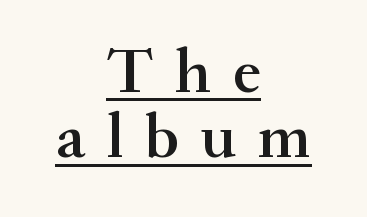
{"serif": "yes", "italic": "no", "bold": "semi", "weight": "semibold", "width": "normal", "stroke_contrast": "medium", "x_height": "small", "monospaced": "no", "underline": "yes", "align": "center", "line_spacing": "tight", "line_spacing_ratio": 1.02, "letter_spacing": "wide", "letter_spacing_em": 0.34, "glyph_px": 64}
